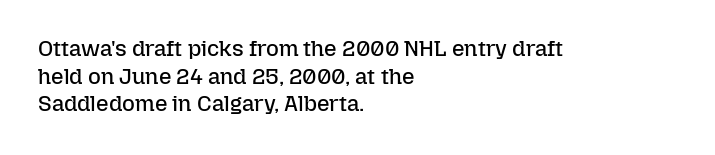
The image shows 22 px text type, upright; set left-aligned, normal line spacing (1.26x), normal letter spacing, not underlined.
